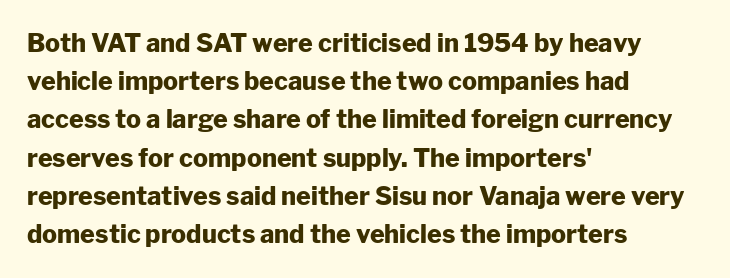
Lines of text with bare space underneath. Quick note: interline space is typical. The line texture is even and compact thanks to regular tracking. The letters stand straight up with perfectly vertical stems. I'd describe the lettering as bold — thick and assertive.
